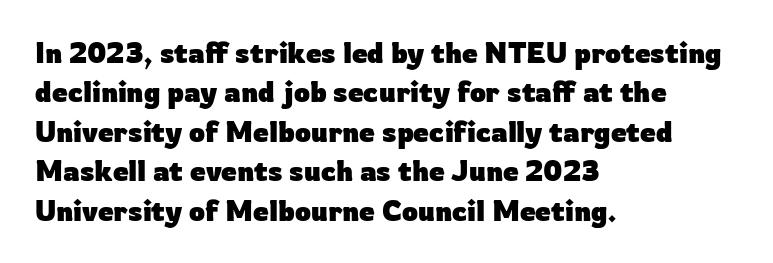
The image shows 28 px heavy sans-serif type, upright; set left-aligned, normal line spacing (1.41x), normal letter spacing, not underlined; low stroke contrast and a medium x-height.
